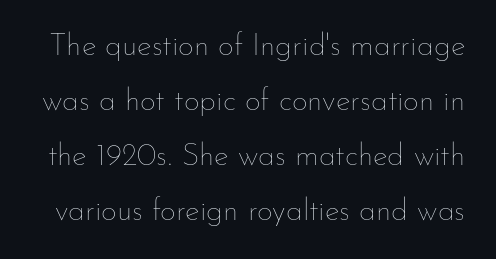
The image shows 31 px thin type, upright; set line spacing 1.77x, normal letter spacing, not underlined; low stroke contrast and a small x-height.
